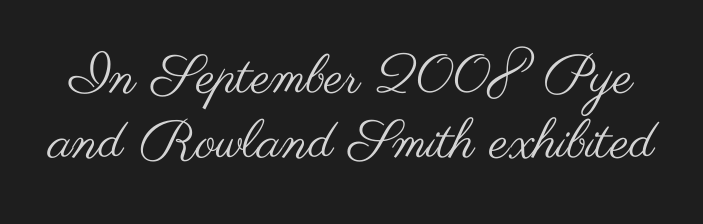
The image shows 54 px regular-weight, wide sans-serif type; set line spacing 1.2x, normal letter spacing, not underlined; medium stroke contrast and a small x-height.
